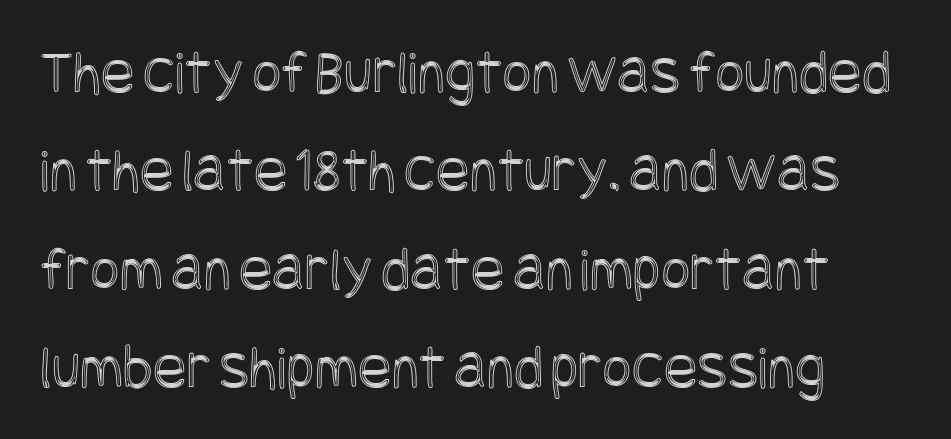
The image shows 63 px condensed type, upright; set normal line spacing (1.56x), normal letter spacing, not underlined; a large x-height.
